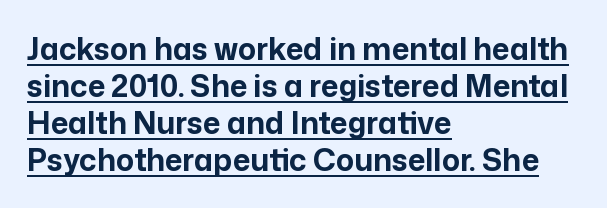
{"serif": "no", "italic": "no", "bold": "yes", "weight": "bold", "width": "normal", "stroke_contrast": "low", "x_height": "medium", "monospaced": "no", "underline": "yes", "align": "left", "line_spacing_ratio": 1.23, "letter_spacing": "normal", "letter_spacing_em": 0.0, "glyph_px": 30}
